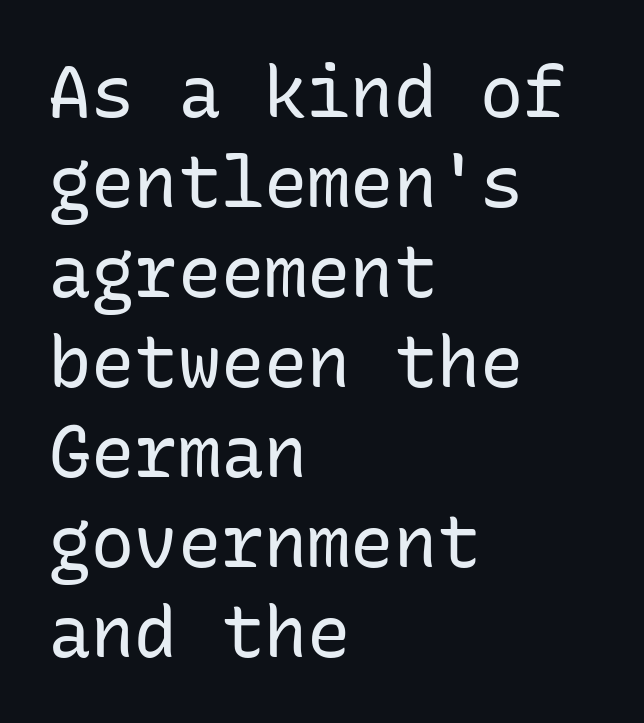
On a weight scale, this lands at 450 or below. This rendering features lettering with no underline. Compared with typical paragraphs, the rows here are spaced about the same. Characters follow at the spacing the type designer built in. Ascenders rise straight up at ninety degrees.
